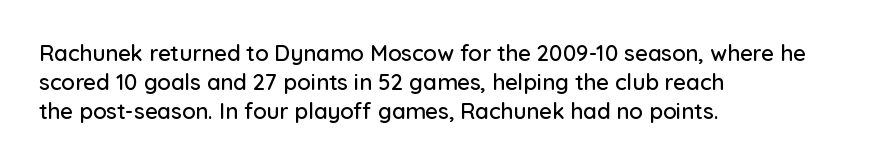
Descender tails drop into unmarked territory. Horizontal alignment here is leftward, the default for most running prose. Does extra space separate the letters? No, they use regular spacing. Upright lettering throughout. Evenly set lines give the paragraph a standard silhouette.
